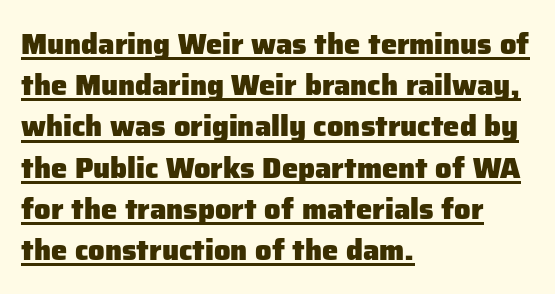
The specimen reads as upright at a glance. These lines are composed in type without serifs. These lines are rendered in a variable-pitch font. Chunky letters — that's bold for sure. Compared with typical paragraphs, the rows here are spaced about the same. Every word sits above its own underline.
